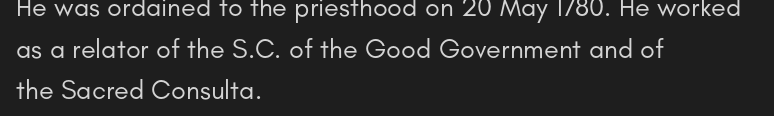
This sample uses an upright cut, with every glyph sitting square on the baseline. Lines of text with bare space underneath. The setting favours the left margin, as ordinary paragraphs usually do. Leading: standard. The typesetting does not lean heavy: it is not bold. You could call the tracking neutral — neither tight nor loose.
